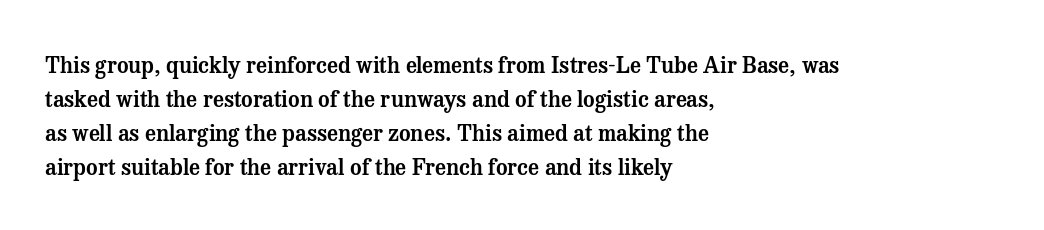
Q: Is the text italic (slanted)? A: No, it is upright.
Q: Is the text underlined? A: No.
Q: How is the paragraph aligned? A: Left-aligned.
Q: Is the spacing between letters normal or unusually wide? A: Normal.
Q: Is the spacing between lines tight, normal or loose? A: Normal.
